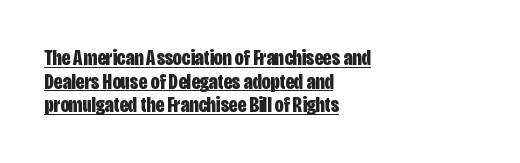
Q: Is the text bold? A: Yes.
Q: Is the text italic (slanted)? A: No, it is upright.
Q: Is the text underlined? A: Yes.
Q: How is the paragraph aligned? A: Left-aligned.
Q: Is the spacing between letters normal or unusually wide? A: Normal.
Q: Is the spacing between lines tight, normal or loose? A: Tight.
